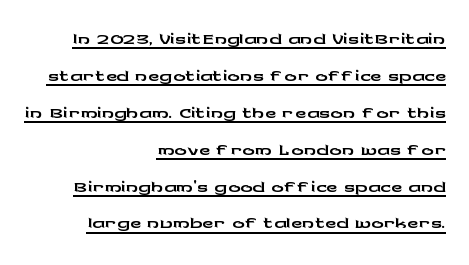
Q: Is the text italic (slanted)? A: No, it is upright.
Q: Is the typeface a serif or a sans-serif typeface? A: Sans-serif.
Q: Is the text underlined? A: Yes.
Q: How is the paragraph aligned? A: Right-aligned.
Q: Is the spacing between letters normal or unusually wide? A: Normal.
Q: Width (condensed, normal, or wide)? A: Wide.
Q: Stroke contrast? A: Low.
Q: x-height? A: Medium.
Q: Monospaced? A: No.
